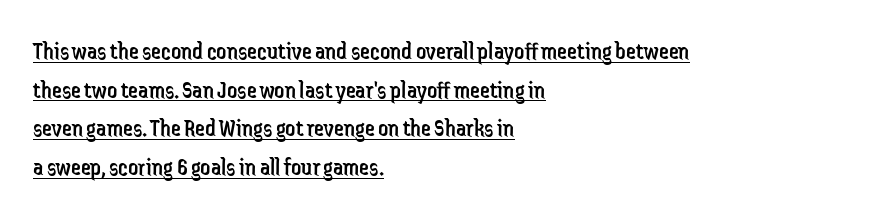
The image shows 25 px text type, upright; set left-aligned, normal line spacing (1.55x), normal letter spacing, underlined.
